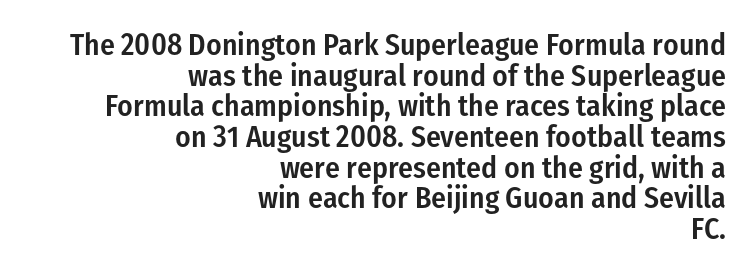
The image shows 31 px semibold, condensed sans-serif type, upright; set right-aligned, tight line spacing (0.99x), normal letter spacing, not underlined; low stroke contrast and a medium x-height.
